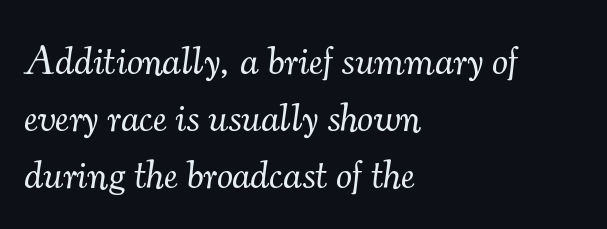
Q: Is the text bold? A: No.
Q: Is the text italic (slanted)? A: Yes, it leans right by about 7 degrees.
Q: Is the typeface a serif or a sans-serif typeface? A: Serif.
Q: Is the text underlined? A: No.
Q: How is the paragraph aligned? A: Left-aligned.
Q: Is the spacing between letters normal or unusually wide? A: Normal.
Q: Is the spacing between lines tight, normal or loose? A: Normal.
Q: Width (condensed, normal, or wide)? A: Normal.
Q: Stroke contrast? A: Medium.
Q: x-height? A: Small.
Q: Monospaced? A: No.
